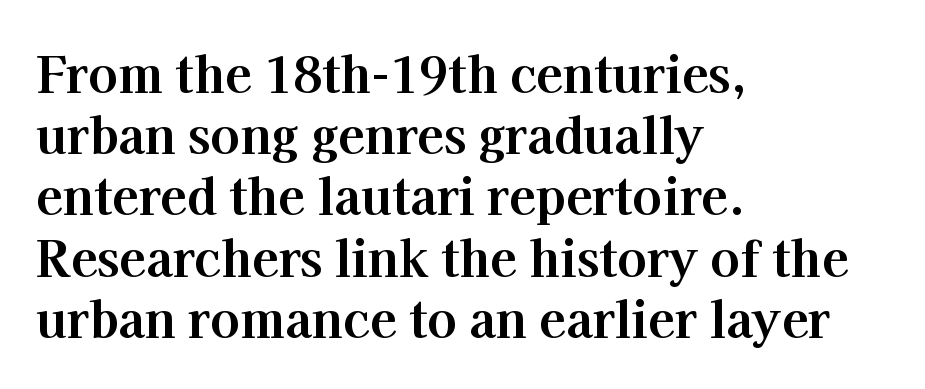
{"serif": "yes", "italic": "no", "bold": "yes", "weight": "bold", "width": "normal", "stroke_contrast": "high", "x_height": "medium", "monospaced": "no", "underline": "no", "align": "left", "line_spacing": "normal", "line_spacing_ratio": 1.25, "letter_spacing": "normal", "letter_spacing_em": 0.0, "glyph_px": 49}
